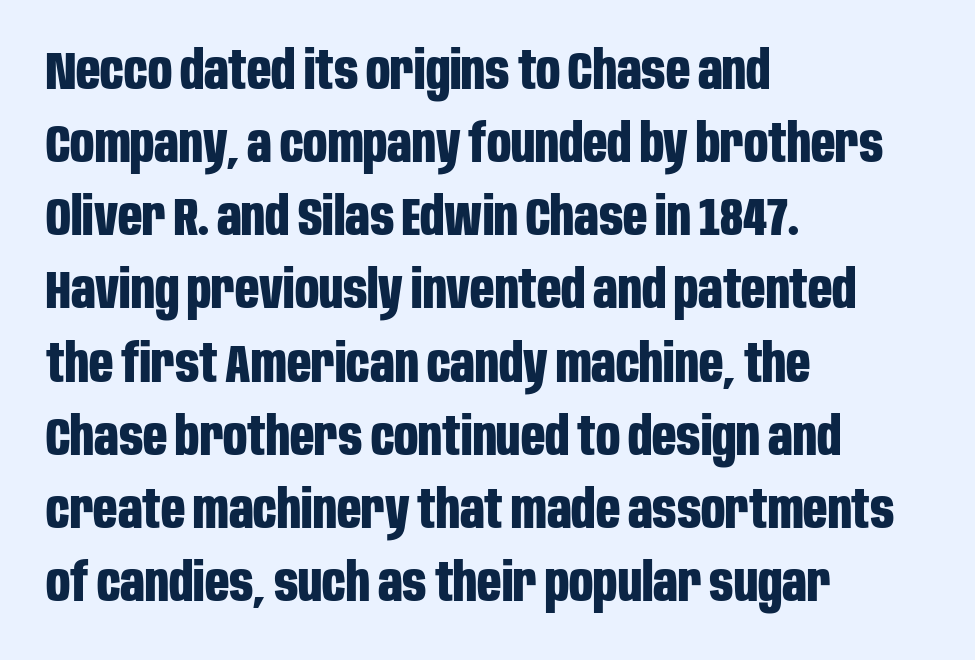
{"serif": "no", "italic": "no", "bold": "yes", "weight": "bold", "width": "condensed", "stroke_contrast": "low", "x_height": "large", "monospaced": "no", "underline": "no", "align": "left", "line_spacing": "normal", "line_spacing_ratio": 1.38, "letter_spacing": "normal", "letter_spacing_em": 0.0, "glyph_px": 53}
